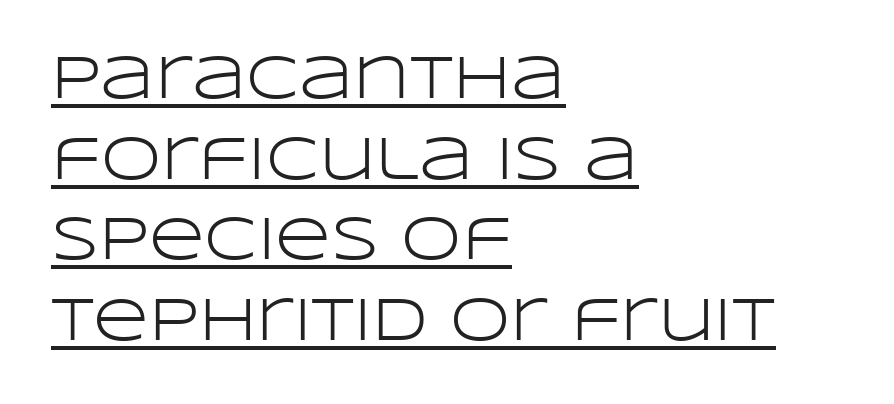
Q: Is the text bold? A: No.
Q: Is the text italic (slanted)? A: No, it is upright.
Q: Is the typeface a serif or a sans-serif typeface? A: Sans-serif.
Q: Is the text underlined? A: Yes.
Q: How is the paragraph aligned? A: Left-aligned.
Q: Is the spacing between letters normal or unusually wide? A: Normal.
Q: Is the spacing between lines tight, normal or loose? A: Normal.
Q: Width (condensed, normal, or wide)? A: Wide.
Q: Stroke contrast? A: Low.
Q: x-height? A: Large.
Q: Monospaced? A: No.
